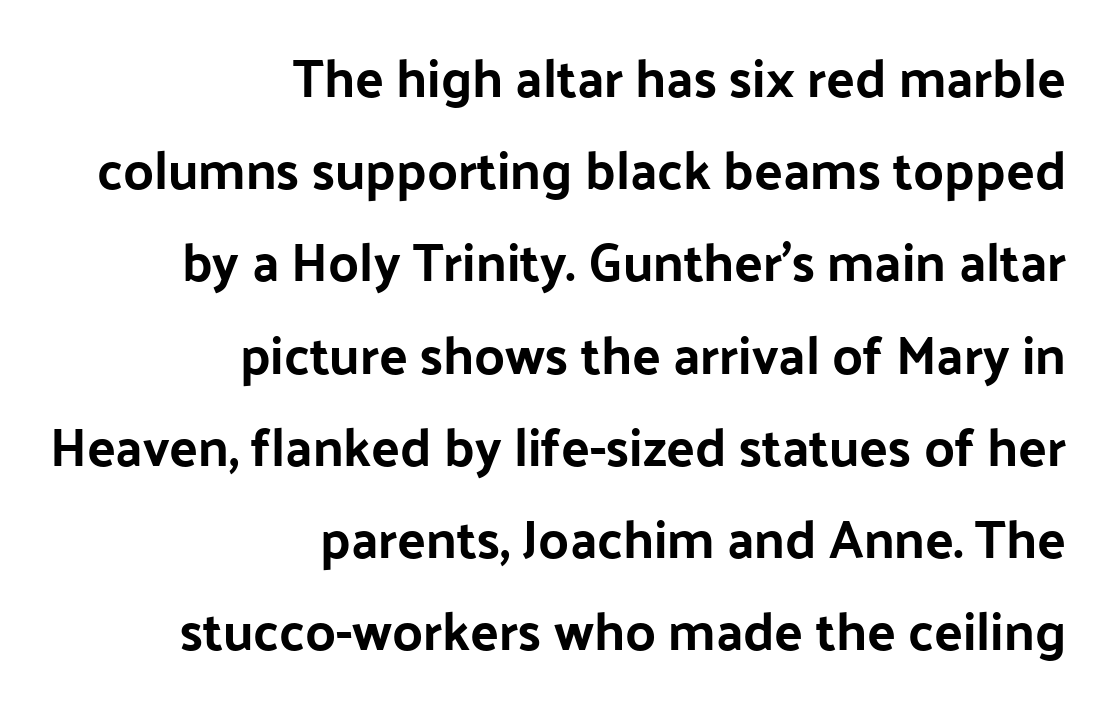
{"serif": "no", "italic": "no", "width": "normal", "stroke_contrast": "low", "x_height": "medium", "monospaced": "no", "underline": "no", "align": "right", "line_spacing_ratio": 1.74, "letter_spacing": "normal", "letter_spacing_em": 0.0, "glyph_px": 53}
